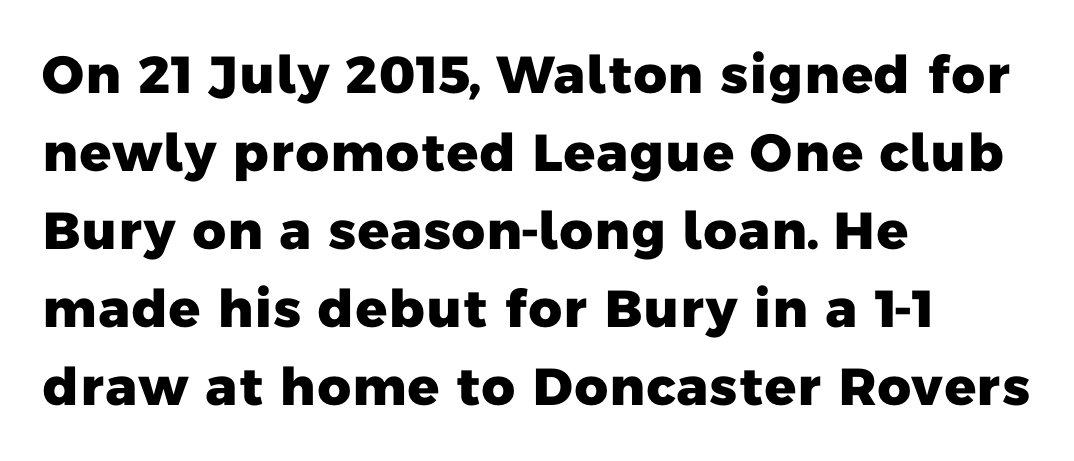
The image shows 52 px heavy sans-serif type; set left-aligned, normal line spacing (1.5x), normal letter spacing, not underlined; low stroke contrast and a medium x-height.
